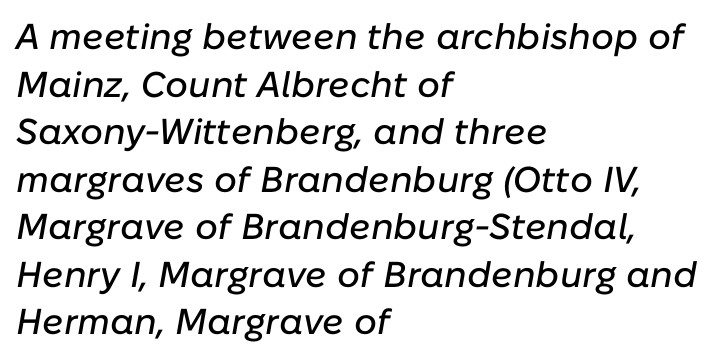
The image shows 36 px text type, italic (leaning right); set left-aligned, normal line spacing (1.32x), normal letter spacing, not underlined; low stroke contrast and a medium x-height.
